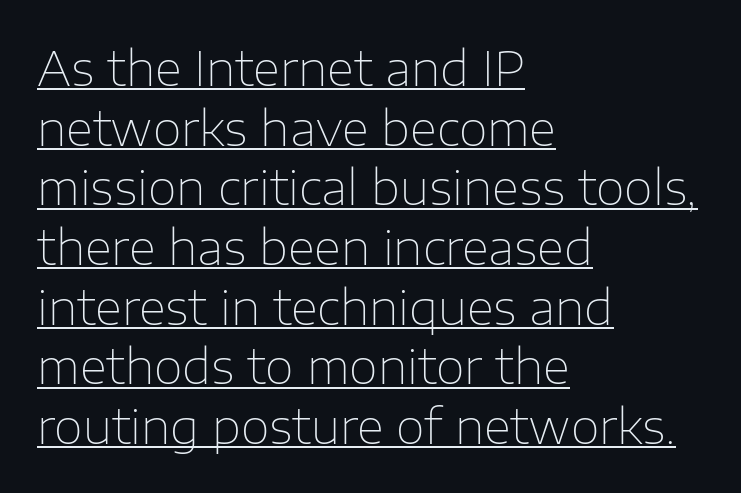
{"serif": "no", "italic": "no", "bold": "no", "weight": "thin", "width": "normal", "stroke_contrast": "low", "x_height": "medium", "monospaced": "no", "underline": "yes", "align": "left", "line_spacing": "normal", "line_spacing_ratio": 1.27, "letter_spacing": "normal", "letter_spacing_em": 0.0, "glyph_px": 47}
